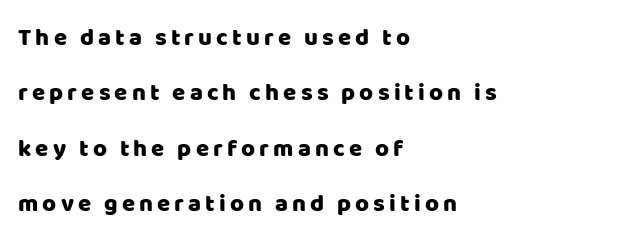
{"italic": "no", "underline": "no", "align": "left", "line_spacing": "loose", "line_spacing_ratio": 2.31, "glyph_px": 24}
